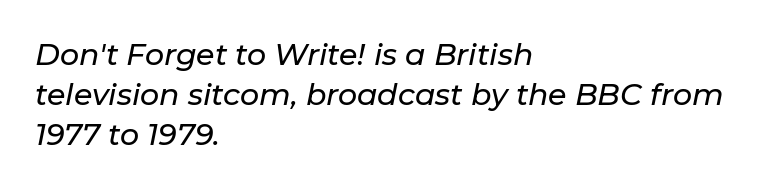
This sample has the flowing, uneven cadence of proportional lettering. Observe the lean: these are italic letterforms. Leading matches the norm, producing a regular column. Caption: multi-line text, flush left, ragged right. Check under the words: just untouched page.
